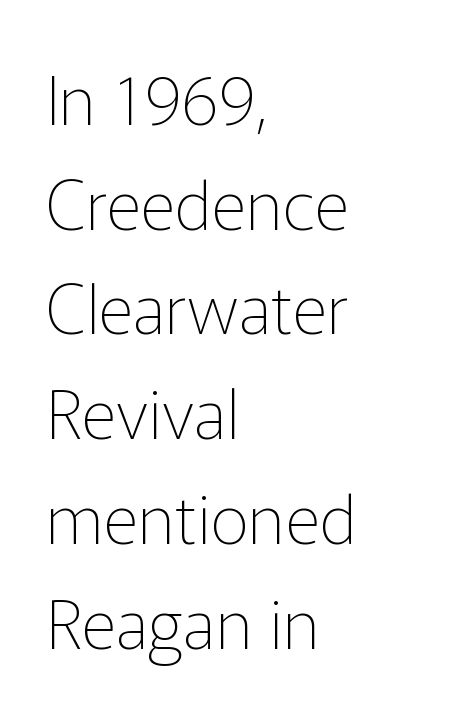
Q: Is the text bold? A: No.
Q: Is the text italic (slanted)? A: No, it is upright.
Q: Is the typeface a serif or a sans-serif typeface? A: Sans-serif.
Q: Is the text underlined? A: No.
Q: How is the paragraph aligned? A: Left-aligned.
Q: Is the spacing between letters normal or unusually wide? A: Normal.
Q: Is the spacing between lines tight, normal or loose? A: Normal.
Q: Width (condensed, normal, or wide)? A: Normal.
Q: Stroke contrast? A: Low.
Q: x-height? A: Medium.
Q: Monospaced? A: No.
